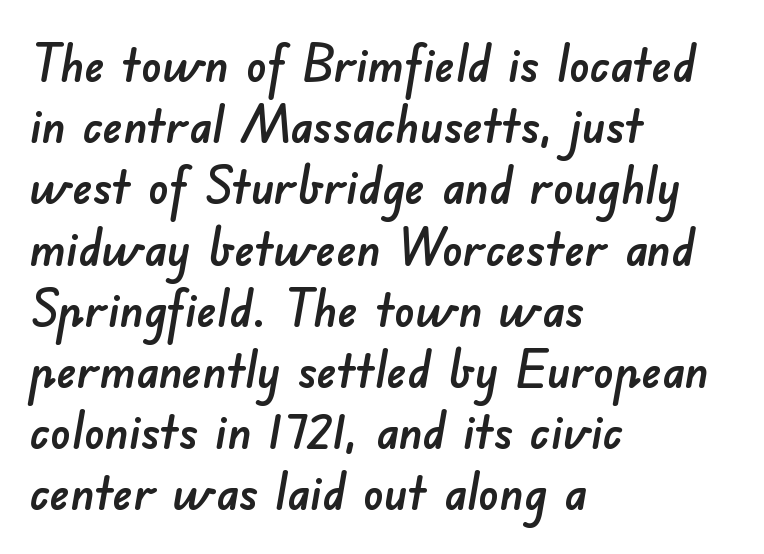
{"serif": "no", "width": "normal", "stroke_contrast": "low", "x_height": "small", "monospaced": "no", "underline": "no", "align": "left", "line_spacing_ratio": 1.2, "letter_spacing": "normal", "letter_spacing_em": 0.0, "glyph_px": 51}
